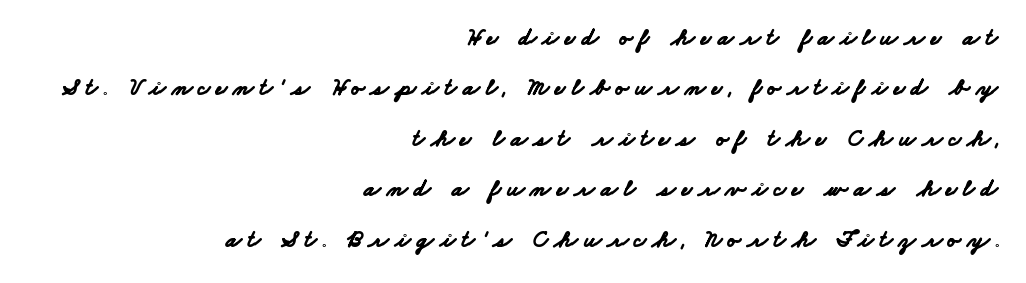
The gaps between neighbouring characters are conspicuously large. Look at the stroke-to-counter ratio: heavy, a bold. No word sits above an underline. The ragged edge is on the left, which tells us the setting is flush right. Honestly, the rows look like they've been pulled way apart.
